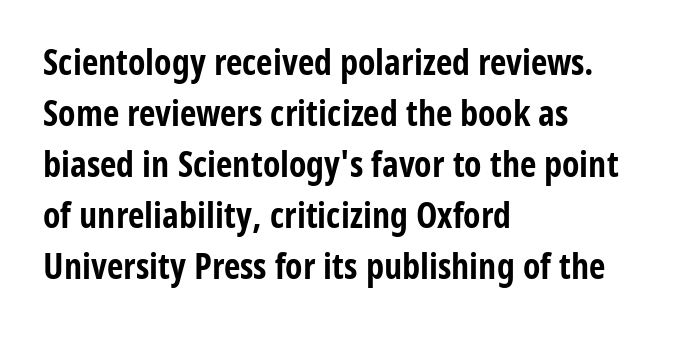
Quick note: interline space is typical. The passage shown is emphatically bold. Rule under the text: the space is simply empty. The letterforms sit shoulder to shoulder at normal distance.
